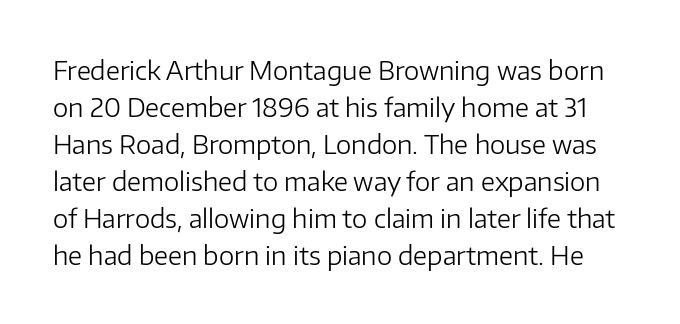
{"italic": "no", "bold": "no", "underline": "no", "line_spacing": "normal", "line_spacing_ratio": 1.42, "letter_spacing": "normal", "letter_spacing_em": 0.0, "glyph_px": 26}
